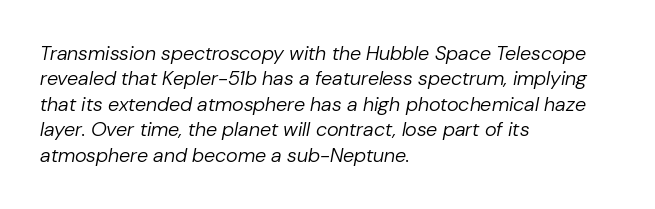
Q: Is the text bold? A: No.
Q: Is the text italic (slanted)? A: Yes, it leans right by about 10 degrees.
Q: Is the text underlined? A: No.
Q: How is the paragraph aligned? A: Left-aligned.
Q: Is the spacing between letters normal or unusually wide? A: Normal.
Q: Is the spacing between lines tight, normal or loose? A: Normal.
